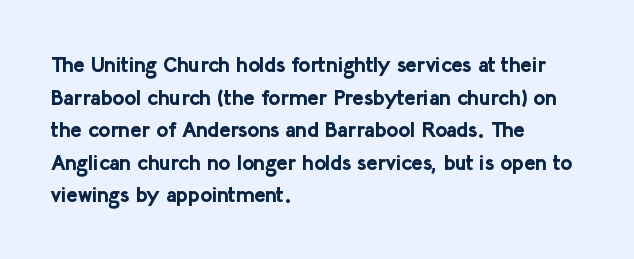
Q: Is the text bold? A: Yes.
Q: Is the text italic (slanted)? A: No, it is upright.
Q: Is the text underlined? A: No.
Q: How is the paragraph aligned? A: Left-aligned.
Q: Is the spacing between letters normal or unusually wide? A: Normal.
Q: Is the spacing between lines tight, normal or loose? A: Normal.
